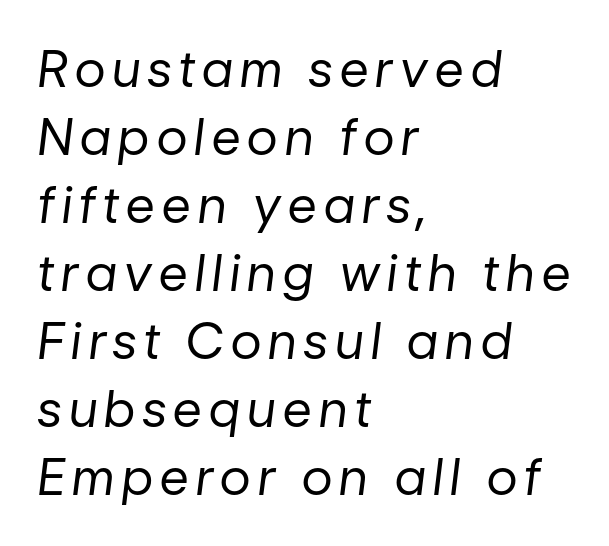
{"italic": "yes", "lean": "right", "slant_degrees": 7, "bold": "no", "weight": "regular", "width": "normal", "stroke_contrast": "low", "x_height": "medium", "monospaced": "no", "underline": "no", "align": "left", "line_spacing": "normal", "line_spacing_ratio": 1.36, "glyph_px": 50}
